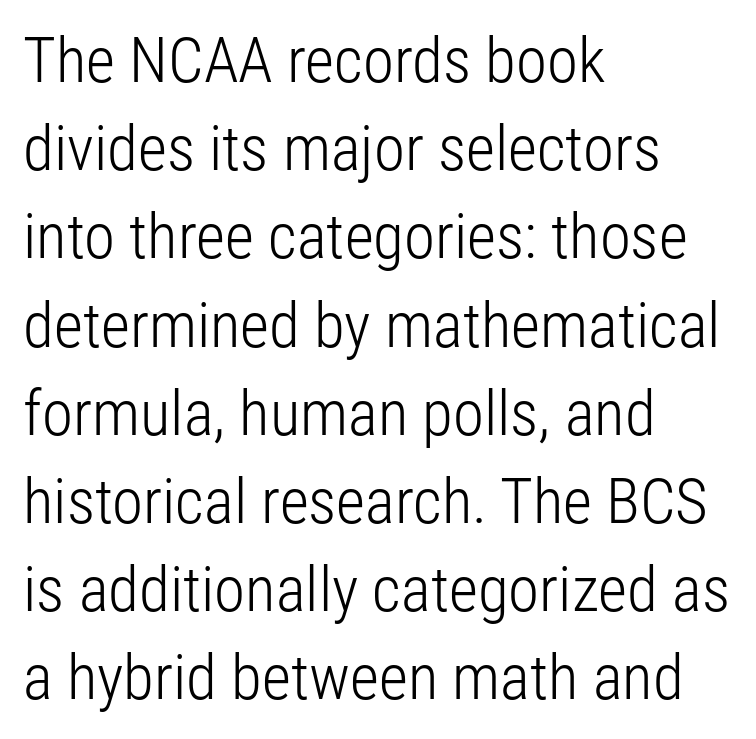
{"serif": "no", "italic": "no", "bold": "no", "weight": "light", "width": "condensed", "stroke_contrast": "low", "x_height": "medium", "monospaced": "no", "underline": "no", "align": "left", "line_spacing": "normal", "line_spacing_ratio": 1.4, "letter_spacing": "normal", "letter_spacing_em": 0.0, "glyph_px": 63}
